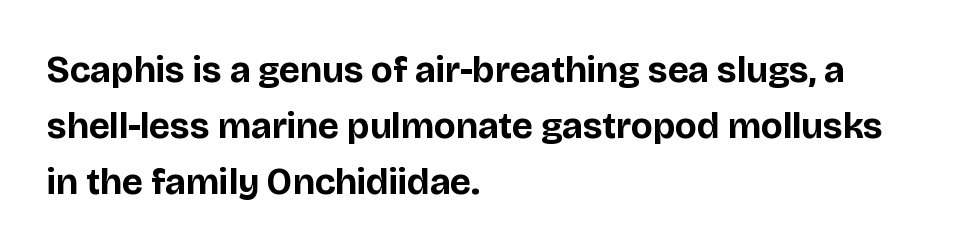
{"serif": "no", "italic": "no", "bold": "yes", "weight": "bold", "width": "normal", "stroke_contrast": "low", "x_height": "large", "monospaced": "no", "underline": "no", "align": "left", "line_spacing": "normal", "line_spacing_ratio": 1.51, "letter_spacing": "normal", "letter_spacing_em": 0.0, "glyph_px": 37}
